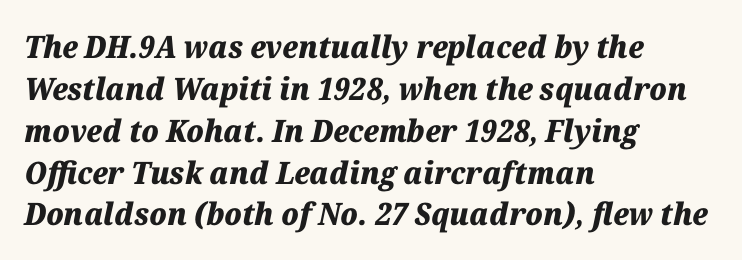
Q: Is the text bold? A: Yes.
Q: Is the text italic (slanted)? A: Yes, it leans right by about 12 degrees.
Q: Is the text underlined? A: No.
Q: How is the paragraph aligned? A: Left-aligned.
Q: Is the spacing between letters normal or unusually wide? A: Normal.
Q: Is the spacing between lines tight, normal or loose? A: Normal.
Q: Width (condensed, normal, or wide)? A: Normal.
Q: Stroke contrast? A: Medium.
Q: x-height? A: Medium.
Q: Monospaced? A: No.
